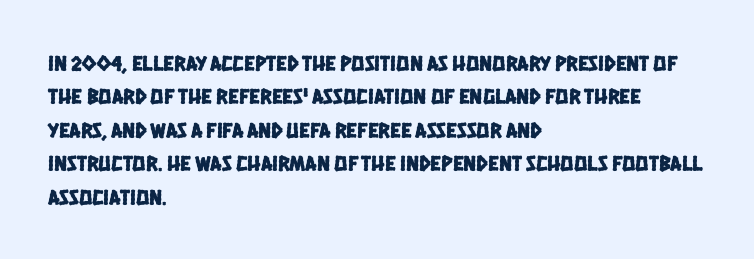
Q: Is the text underlined? A: No.
Q: How is the paragraph aligned? A: Left-aligned.
Q: Is the spacing between letters normal or unusually wide? A: Normal.
Q: Is the spacing between lines tight, normal or loose? A: Normal.
